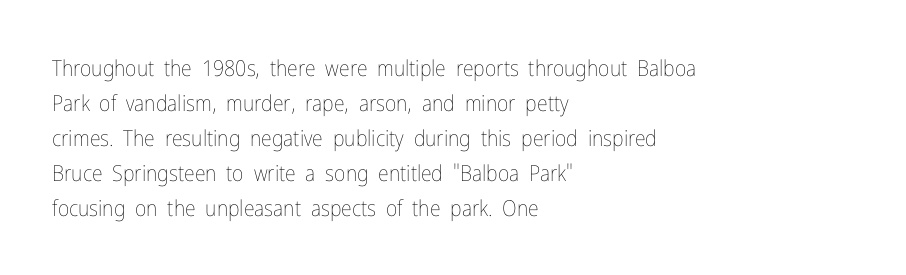
Q: Is the text bold? A: No.
Q: Is the text italic (slanted)? A: No, it is upright.
Q: Is the text underlined? A: No.
Q: How is the paragraph aligned? A: Left-aligned.
Q: Is the spacing between letters normal or unusually wide? A: Normal.
Q: Is the spacing between lines tight, normal or loose? A: Normal.
